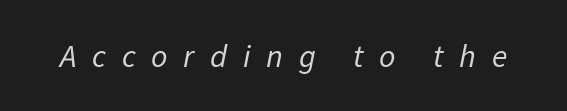
Q: Is the text bold? A: No.
Q: Is the typeface a serif or a sans-serif typeface? A: Sans-serif.
Q: Is the text underlined? A: No.
Q: Is the spacing between letters normal or unusually wide? A: Unusually wide.
Q: Width (condensed, normal, or wide)? A: Normal.
Q: Stroke contrast? A: Low.
Q: x-height? A: Medium.
Q: Monospaced? A: No.
